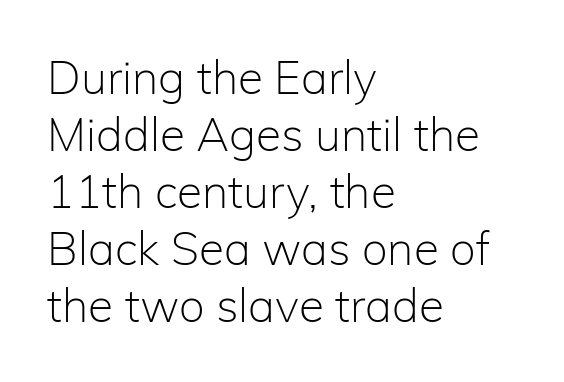
{"serif": "no", "italic": "no", "bold": "no", "weight": "light", "width": "normal", "stroke_contrast": "low", "x_height": "medium", "monospaced": "no", "underline": "no", "align": "left", "line_spacing_ratio": 1.24, "letter_spacing": "normal", "letter_spacing_em": 0.0, "glyph_px": 46}
